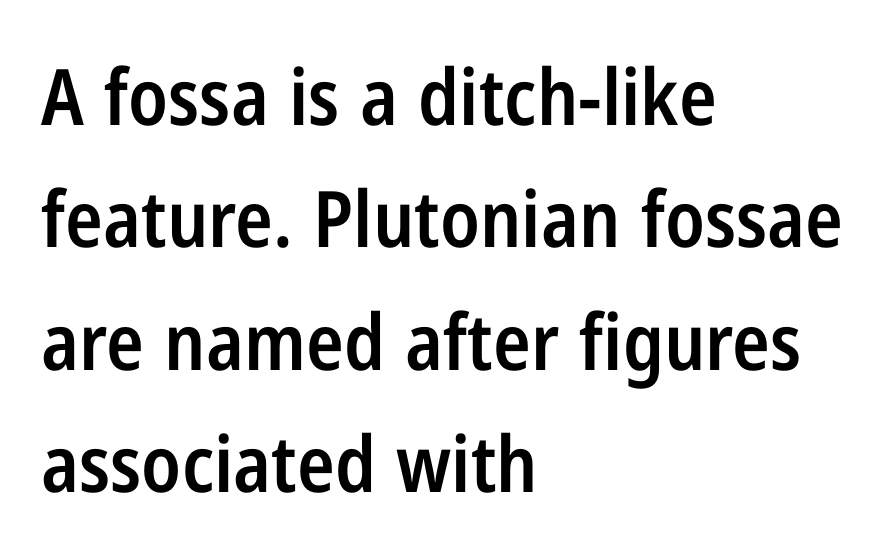
The image shows 78 px semibold, condensed sans-serif type, upright; set left-aligned, normal line spacing (1.57x), normal letter spacing, not underlined; low stroke contrast and a medium x-height.
